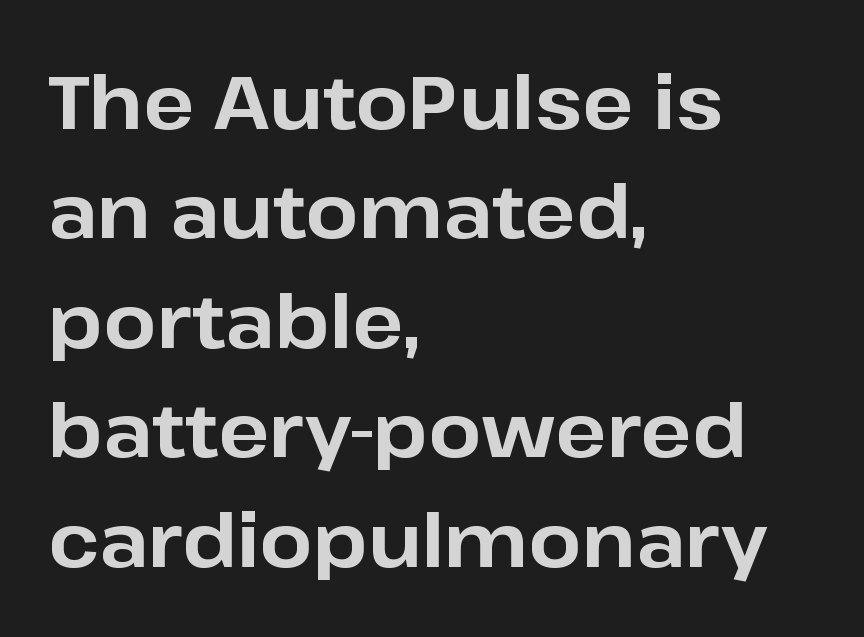
{"serif": "no", "italic": "no", "bold": "yes", "weight": "bold", "width": "normal", "stroke_contrast": "low", "x_height": "medium", "monospaced": "no", "underline": "no", "align": "left", "line_spacing": "normal", "line_spacing_ratio": 1.46, "letter_spacing": "normal", "letter_spacing_em": 0.0, "glyph_px": 75}
